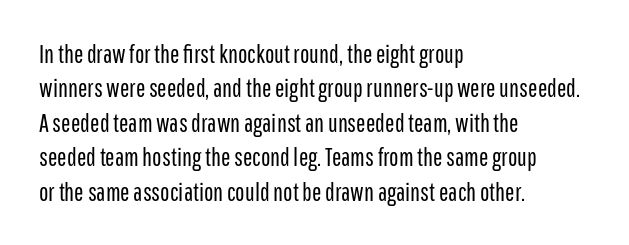
The image shows 25 px text type, upright; set left-aligned, normal line spacing (1.38x), normal letter spacing, not underlined.
